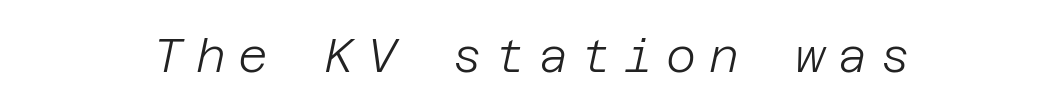
{"italic": "yes", "lean": "right", "slant_degrees": 12, "bold": "no", "weight": "light", "width": "normal", "stroke_contrast": "low", "x_height": "large", "underline": "no", "letter_spacing": "wide", "letter_spacing_em": 0.28, "glyph_px": 46}
